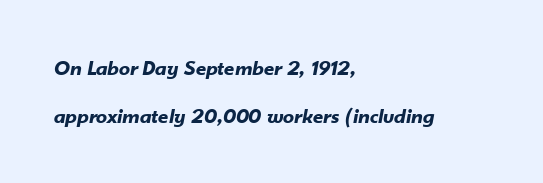
Q: Is the text bold? A: Yes.
Q: Is the text italic (slanted)? A: Yes, it leans right by about 10 degrees.
Q: Is the text underlined? A: No.
Q: How is the paragraph aligned? A: Left-aligned.
Q: Is the spacing between letters normal or unusually wide? A: Normal.
Q: Is the spacing between lines tight, normal or loose? A: Loose.
